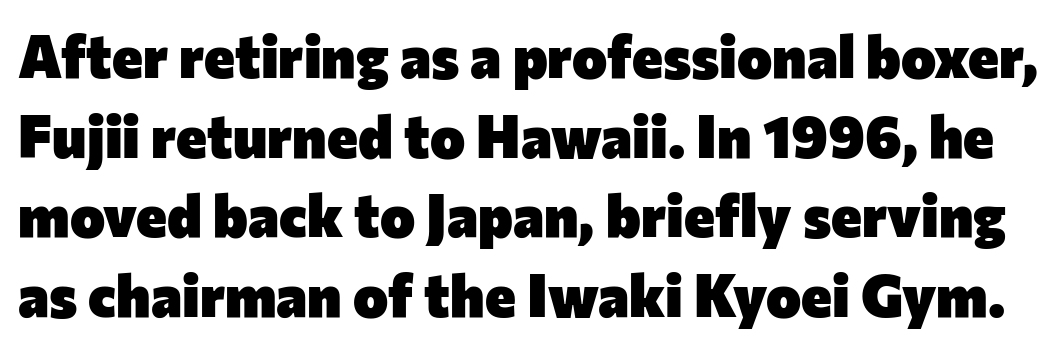
Q: Is the text bold? A: Yes.
Q: Is the text italic (slanted)? A: No, it is upright.
Q: Is the typeface a serif or a sans-serif typeface? A: Sans-serif.
Q: Is the text underlined? A: No.
Q: Is the spacing between letters normal or unusually wide? A: Normal.
Q: Is the spacing between lines tight, normal or loose? A: Normal.
Q: Width (condensed, normal, or wide)? A: Normal.
Q: Stroke contrast? A: Low.
Q: x-height? A: Medium.
Q: Monospaced? A: No.
